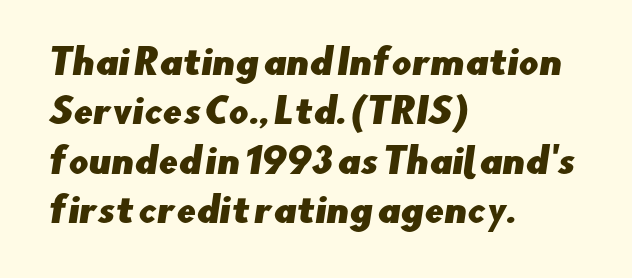
{"serif": "no", "width": "normal", "stroke_contrast": "low", "x_height": "small", "monospaced": "no", "underline": "no", "align": "left", "line_spacing": "normal", "line_spacing_ratio": 1.41, "letter_spacing": "normal", "letter_spacing_em": 0.0, "glyph_px": 35}
